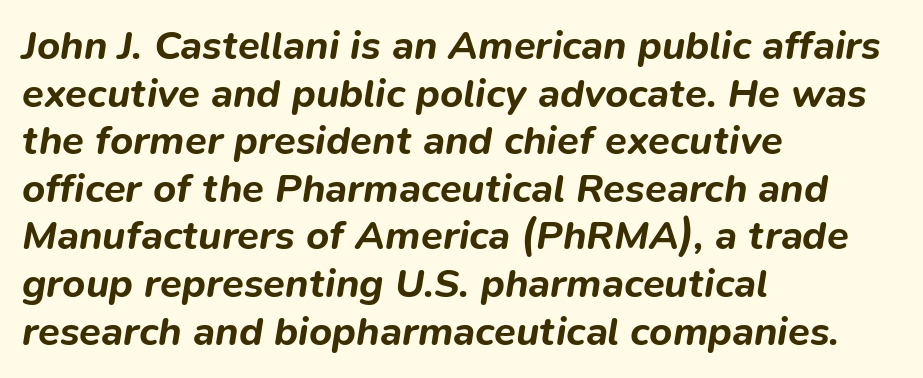
The image shows 40 px bold type, italic (leaning right); set left-aligned, line spacing 1.19x, normal letter spacing, not underlined; low stroke contrast and a medium x-height.
